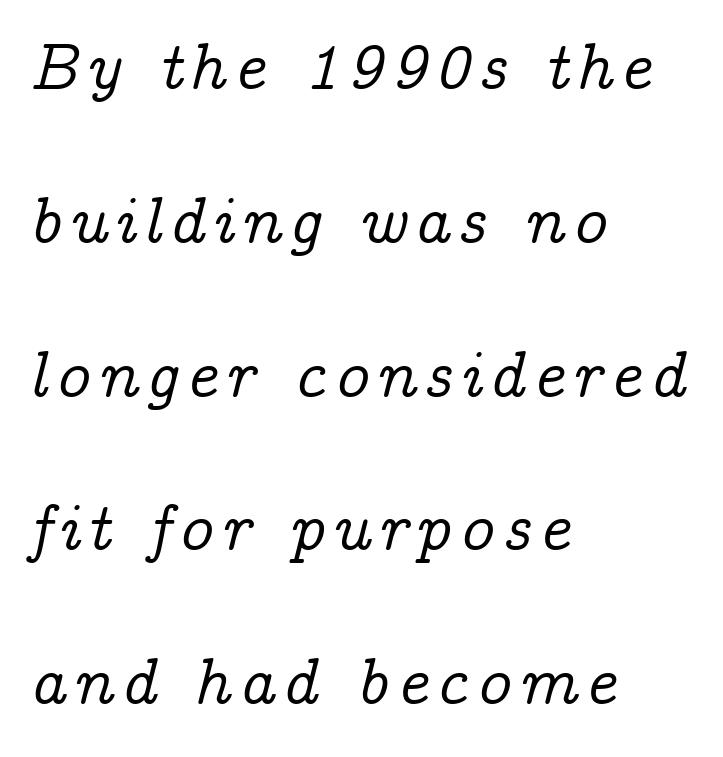
Q: Is the text italic (slanted)? A: Yes, it leans right by about 14 degrees.
Q: Is the typeface a serif or a sans-serif typeface? A: Serif.
Q: Is the text underlined? A: No.
Q: How is the paragraph aligned? A: Left-aligned.
Q: Is the spacing between lines tight, normal or loose? A: Loose.
Q: Width (condensed, normal, or wide)? A: Normal.
Q: Stroke contrast? A: Low.
Q: x-height? A: Medium.
Q: Monospaced? A: No.
